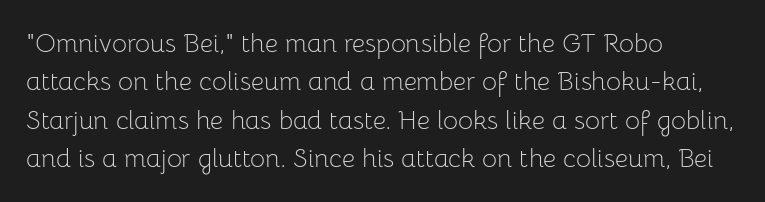
The image shows 26 px text type, upright; set left-aligned, normal line spacing (1.48x), normal letter spacing, not underlined.
